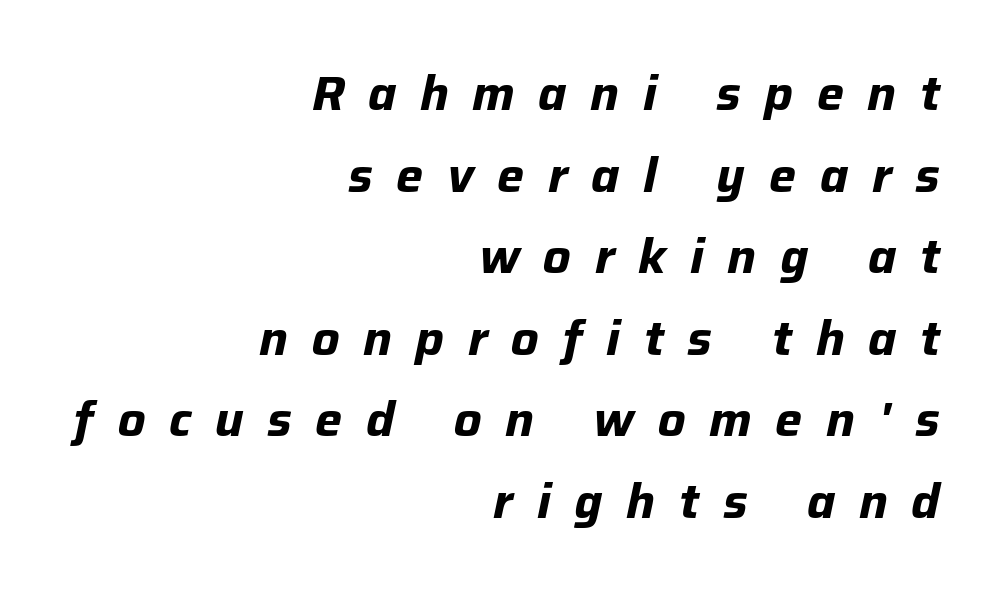
{"italic": "yes", "lean": "right", "slant_degrees": 12, "bold": "yes", "weight": "bold", "width": "normal", "stroke_contrast": "low", "x_height": "medium", "monospaced": "no", "underline": "no", "align": "right", "line_spacing": "normal", "line_spacing_ratio": 1.7, "letter_spacing": "wide", "letter_spacing_em": 0.49, "glyph_px": 48}
